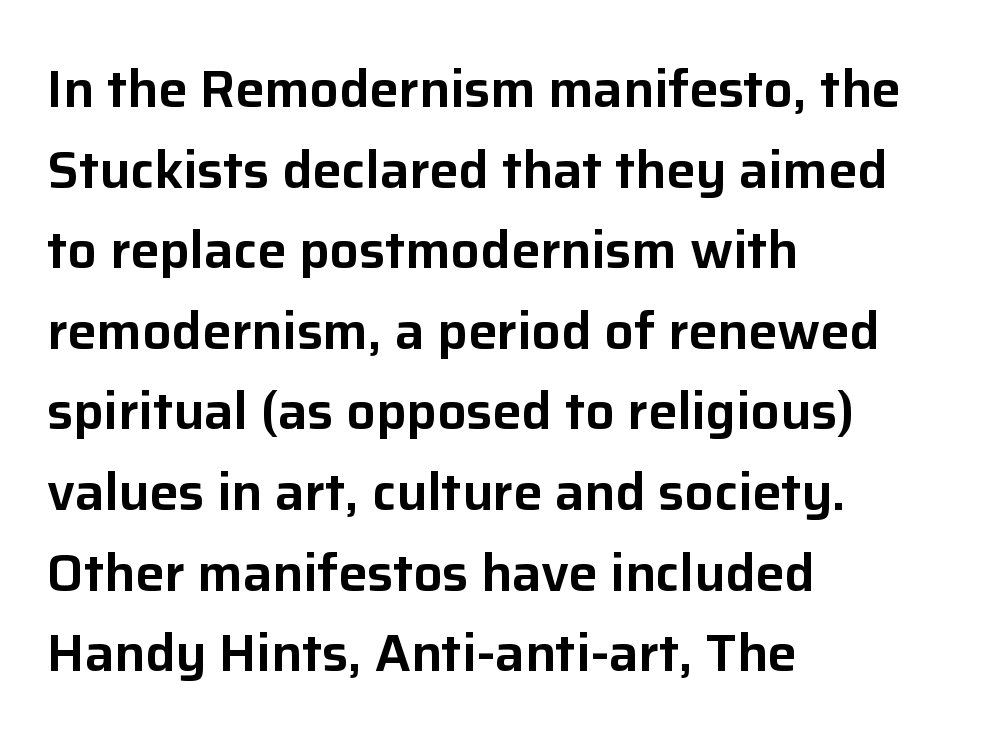
Q: Is the text italic (slanted)? A: No, it is upright.
Q: Is the typeface a serif or a sans-serif typeface? A: Sans-serif.
Q: Is the text underlined? A: No.
Q: How is the paragraph aligned? A: Left-aligned.
Q: Is the spacing between letters normal or unusually wide? A: Normal.
Q: Is the spacing between lines tight, normal or loose? A: Normal.
Q: Width (condensed, normal, or wide)? A: Normal.
Q: Stroke contrast? A: Low.
Q: x-height? A: Medium.
Q: Monospaced? A: No.
